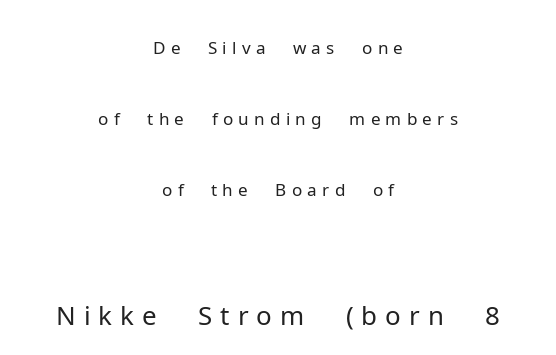
The passage shown begins with its smaller block and ends with its larger one. Underlining? Definitely not there. Vertical stems look standard width or narrower in stroke. You could not count columns in this text — the font is proportionally spaced. Letterform terminals end flat and unadorned throughout the passage. Compared with a flush-left layout, this one balances lines on the center instead.
